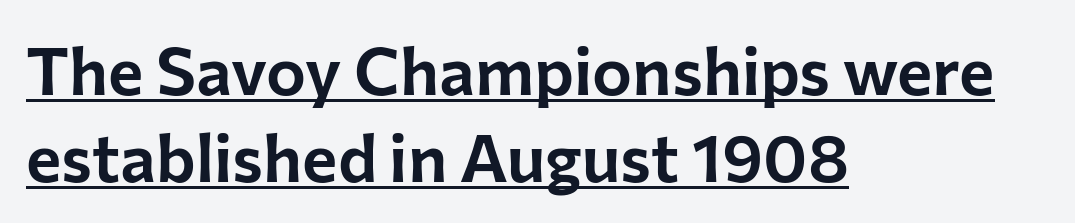
Q: Is the text italic (slanted)? A: No, it is upright.
Q: Is the typeface a serif or a sans-serif typeface? A: Sans-serif.
Q: Is the text underlined? A: Yes.
Q: How is the paragraph aligned? A: Left-aligned.
Q: Is the spacing between letters normal or unusually wide? A: Normal.
Q: Is the spacing between lines tight, normal or loose? A: Normal.
Q: Width (condensed, normal, or wide)? A: Normal.
Q: Stroke contrast? A: Low.
Q: x-height? A: Medium.
Q: Monospaced? A: No.
